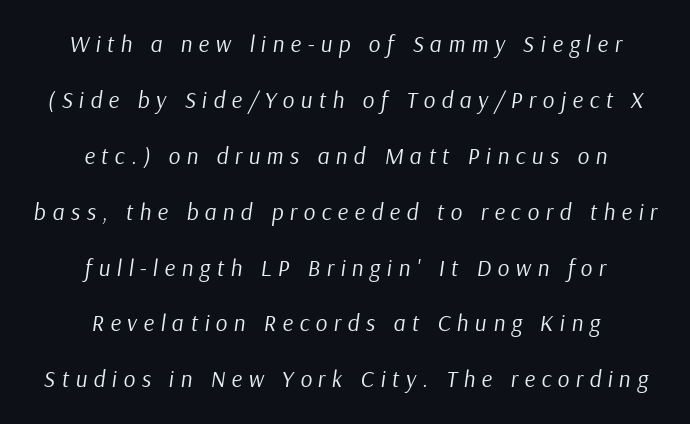
Q: Is the text bold? A: No.
Q: Is the text italic (slanted)? A: Yes, it leans right by about 9 degrees.
Q: Is the text underlined? A: No.
Q: How is the paragraph aligned? A: Centered.
Q: Is the spacing between letters normal or unusually wide? A: Unusually wide.
Q: Is the spacing between lines tight, normal or loose? A: Loose.
